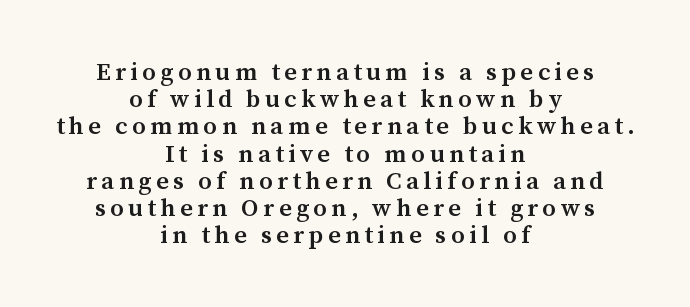
Q: Is the text bold? A: Semi-bold.
Q: Is the text italic (slanted)? A: No, it is upright.
Q: Is the text underlined? A: No.
Q: How is the paragraph aligned? A: Centered.
Q: Is the spacing between lines tight, normal or loose? A: Tight.
